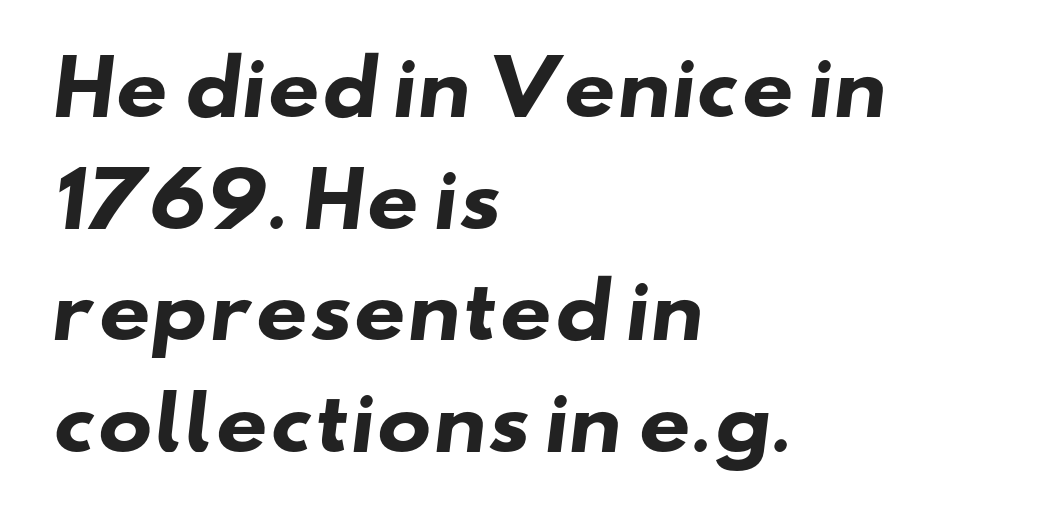
The image shows 73 px heavy, wide sans-serif type; set left-aligned, normal line spacing (1.53x), normal letter spacing, not underlined; low stroke contrast and a small x-height.
